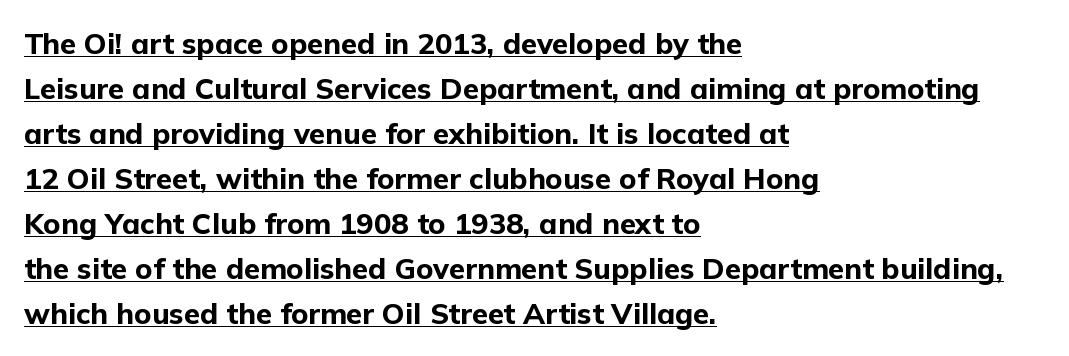
{"serif": "no", "italic": "no", "bold": "yes", "weight": "bold", "width": "normal", "stroke_contrast": "low", "x_height": "medium", "monospaced": "no", "underline": "yes", "align": "left", "line_spacing": "normal", "line_spacing_ratio": 1.55, "letter_spacing": "normal", "letter_spacing_em": 0.0, "glyph_px": 29}
